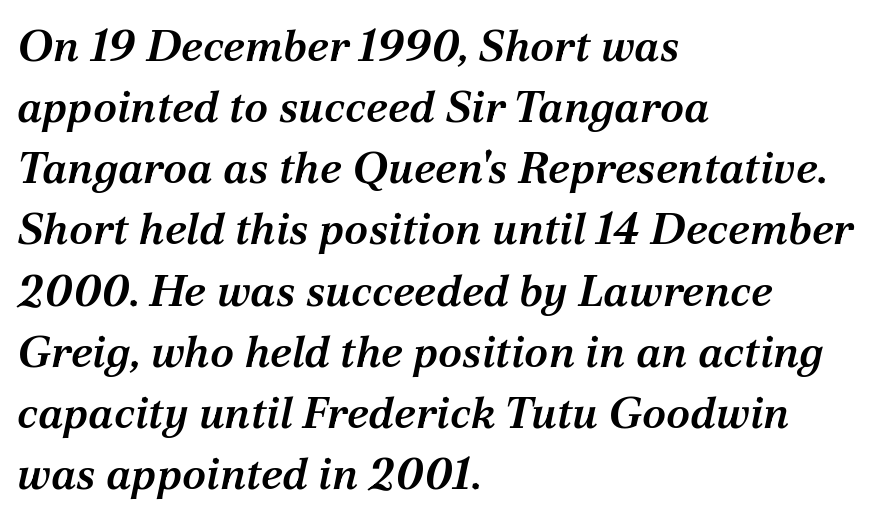
Q: Is the text bold? A: Semi-bold.
Q: Is the text italic (slanted)? A: Yes, it leans right by about 12 degrees.
Q: Is the typeface a serif or a sans-serif typeface? A: Serif.
Q: Is the text underlined? A: No.
Q: How is the paragraph aligned? A: Left-aligned.
Q: Is the spacing between letters normal or unusually wide? A: Normal.
Q: Is the spacing between lines tight, normal or loose? A: Normal.
Q: Width (condensed, normal, or wide)? A: Normal.
Q: Stroke contrast? A: Medium.
Q: x-height? A: Medium.
Q: Monospaced? A: No.
